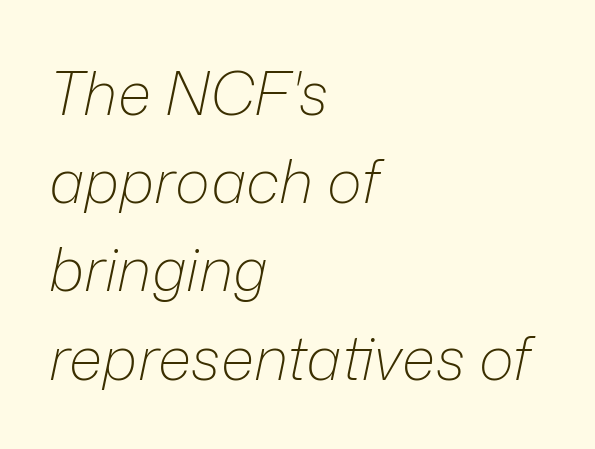
Q: Is the text bold? A: No.
Q: Is the text italic (slanted)? A: Yes, it leans right by about 12 degrees.
Q: Is the text underlined? A: No.
Q: How is the paragraph aligned? A: Left-aligned.
Q: Is the spacing between letters normal or unusually wide? A: Normal.
Q: Is the spacing between lines tight, normal or loose? A: Normal.
Q: Width (condensed, normal, or wide)? A: Normal.
Q: Stroke contrast? A: Low.
Q: x-height? A: Medium.
Q: Monospaced? A: No.
